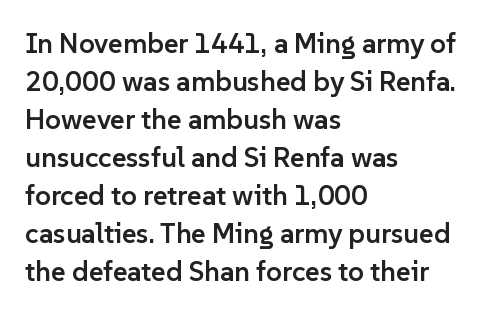
{"serif": "no", "italic": "no", "bold": "semi", "weight": "semibold", "width": "normal", "stroke_contrast": "low", "x_height": "medium", "monospaced": "no", "underline": "no", "align": "left", "line_spacing": "normal", "line_spacing_ratio": 1.36, "letter_spacing": "normal", "letter_spacing_em": 0.0, "glyph_px": 28}
